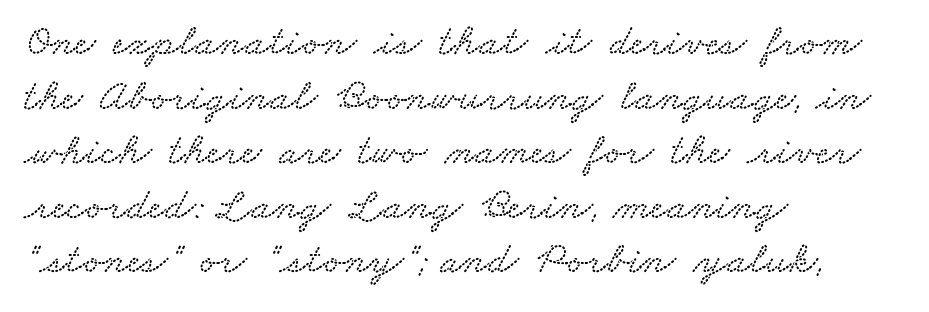
The image shows 44 px wide type; set left-aligned, line spacing 1.24x, normal letter spacing, not underlined; low stroke contrast and a small x-height.
